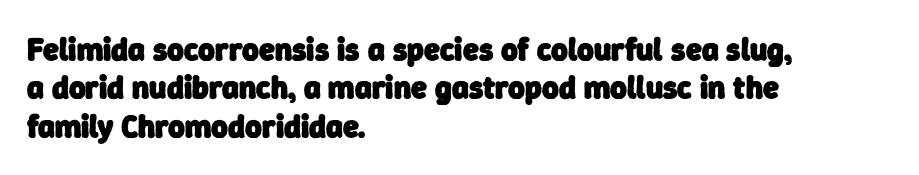
The image shows 32 px heavy sans-serif type; set left-aligned, line spacing 1.2x, normal letter spacing, not underlined; low stroke contrast and a medium x-height.
